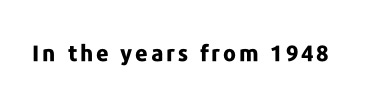
{"italic": "no", "bold": "yes", "underline": "no", "glyph_px": 22}
